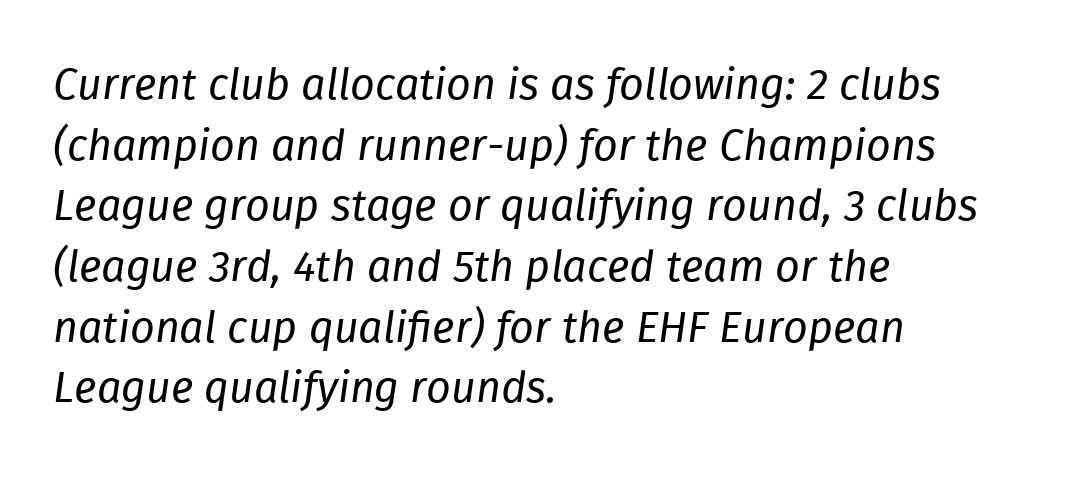
{"italic": "yes", "lean": "right", "slant_degrees": 8, "bold": "no", "weight": "regular", "width": "normal", "stroke_contrast": "low", "x_height": "medium", "monospaced": "no", "underline": "no", "align": "left", "line_spacing": "normal", "line_spacing_ratio": 1.41, "letter_spacing": "normal", "letter_spacing_em": 0.0, "glyph_px": 43}
